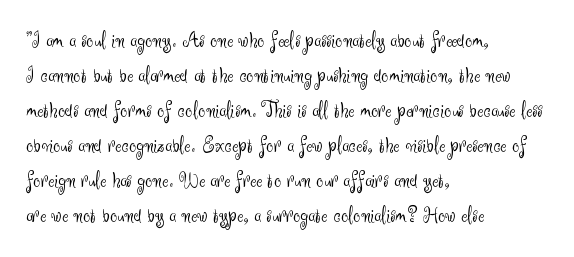
{"italic": "no", "bold": "no", "underline": "no", "align": "left", "line_spacing": "normal", "line_spacing_ratio": 1.52, "letter_spacing": "normal", "letter_spacing_em": 0.0, "glyph_px": 23}
